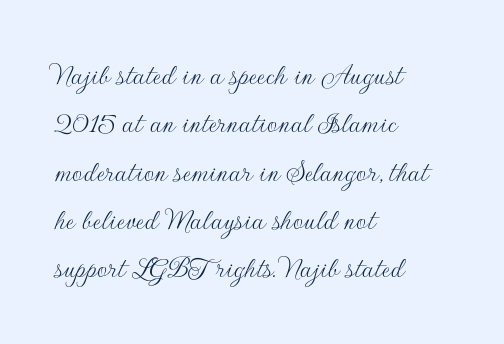
{"serif": "no", "bold": "no", "weight": "thin", "width": "normal", "stroke_contrast": "low", "x_height": "small", "monospaced": "no", "underline": "no", "align": "left", "line_spacing": "normal", "line_spacing_ratio": 1.51, "letter_spacing": "normal", "letter_spacing_em": 0.0, "glyph_px": 32}
